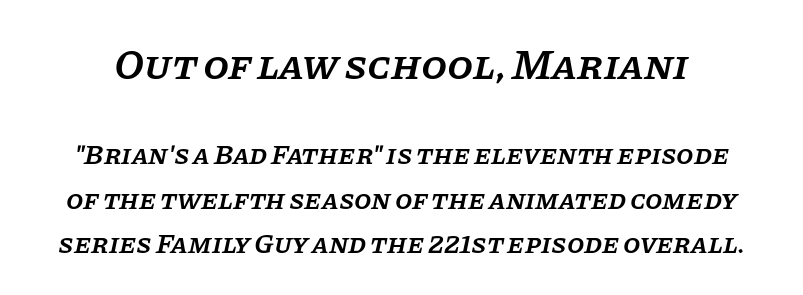
Q: Is the text bold? A: Semi-bold.
Q: Is the text italic (slanted)? A: Yes, it leans right by about 11 degrees.
Q: Is the typeface a serif or a sans-serif typeface? A: Serif.
Q: Is the text underlined? A: No.
Q: Is the spacing between letters normal or unusually wide? A: Normal.
Q: Is the spacing between lines tight, normal or loose? A: Normal.
Q: Which block of text is set in a larger size, the first (top) or the second (bottom)? A: The first (top) one.
Q: Width (condensed, normal, or wide)? A: Normal.
Q: Stroke contrast? A: Low.
Q: x-height? A: Large.
Q: Monospaced? A: No.
